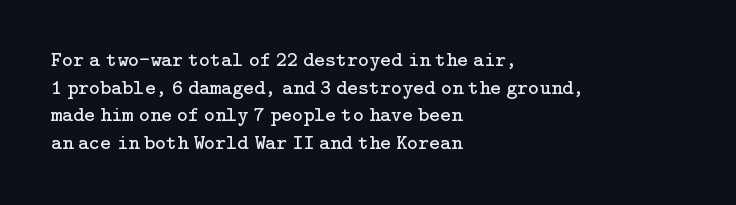
{"italic": "no", "bold": "no", "underline": "no", "align": "left", "line_spacing": "normal", "line_spacing_ratio": 1.31, "letter_spacing": "normal", "letter_spacing_em": 0.0, "glyph_px": 21}
